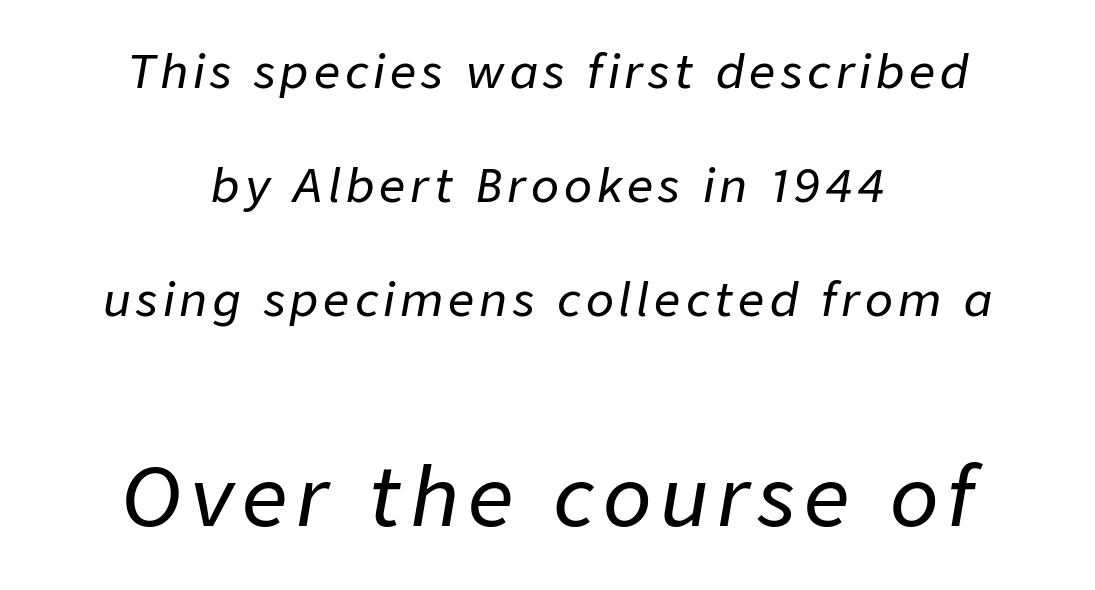
An italicized treatment has been applied to the whole sample. Is the lower block the larger one? Yes — the lower block carries the bigger type. Descenders are the only things crossing below the line. Layout note: lines centered. If you measured baseline to baseline, you'd find a long distance.
